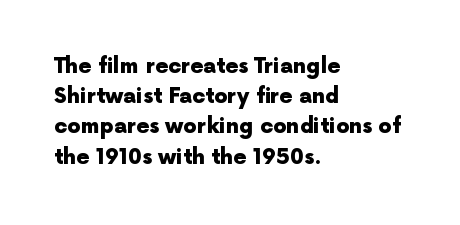
The image shows 21 px bold type, upright; set left-aligned, normal line spacing (1.44x), normal letter spacing, not underlined.
